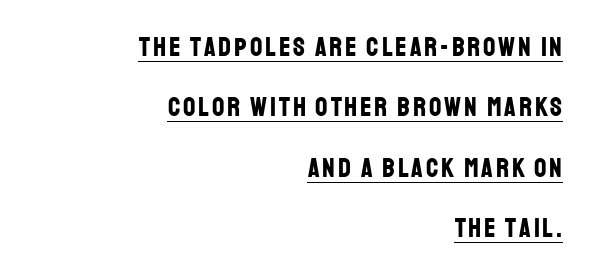
The image shows 27 px bold type, upright; set right-aligned, loose line spacing (2.24x), underlined.
